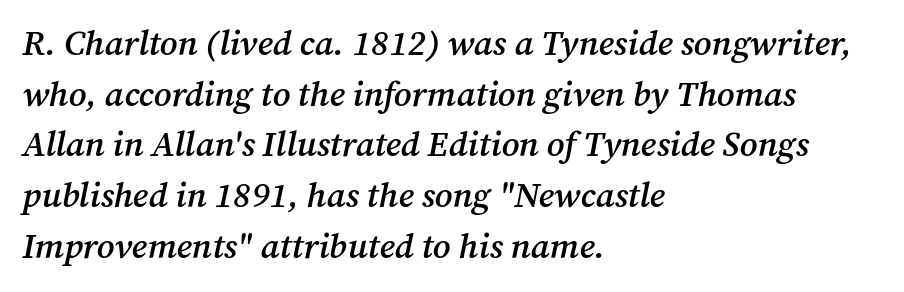
Note the varied advance widths — an 'i' is clearly narrower than an 'm'. The paragraph has a hard left edge and a soft right edge. Rendered with sloped, italic letterforms. Interline gaps are of average width in this sample. Here the glyphs are tracked normally, forming tight word shapes. The text was rendered using a seriffed face with decorative stroke endings.
